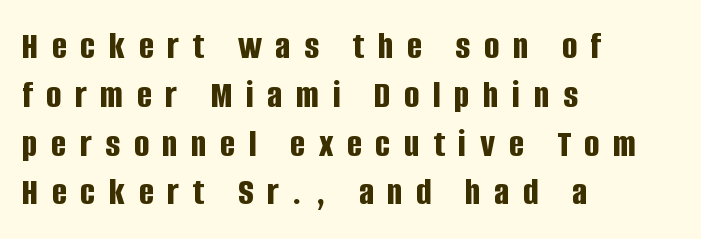
{"serif": "no", "italic": "no", "bold": "yes", "weight": "bold", "width": "condensed", "stroke_contrast": "low", "x_height": "large", "monospaced": "no", "underline": "no", "align": "left", "line_spacing_ratio": 1.22, "letter_spacing": "wide", "letter_spacing_em": 0.34, "glyph_px": 40}
